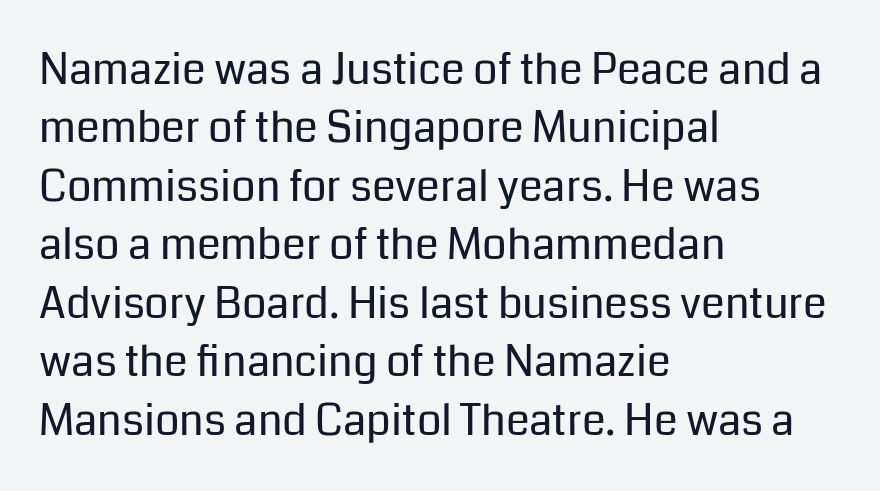
{"serif": "no", "italic": "no", "bold": "no", "weight": "regular", "width": "normal", "stroke_contrast": "low", "x_height": "medium", "monospaced": "no", "underline": "no", "align": "left", "line_spacing": "normal", "line_spacing_ratio": 1.36, "letter_spacing": "normal", "letter_spacing_em": 0.0, "glyph_px": 43}
